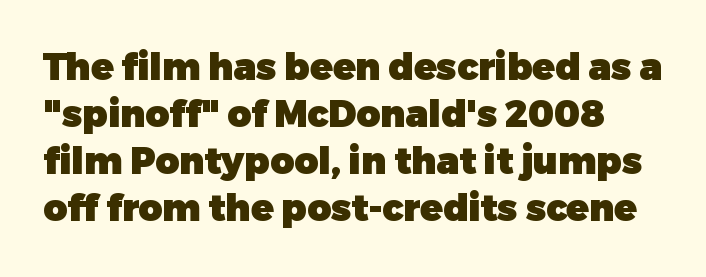
{"serif": "no", "italic": "no", "bold": "yes", "weight": "heavy", "width": "normal", "stroke_contrast": "low", "x_height": "medium", "monospaced": "no", "underline": "no", "line_spacing": "normal", "line_spacing_ratio": 1.27, "letter_spacing": "normal", "letter_spacing_em": 0.0, "glyph_px": 37}
